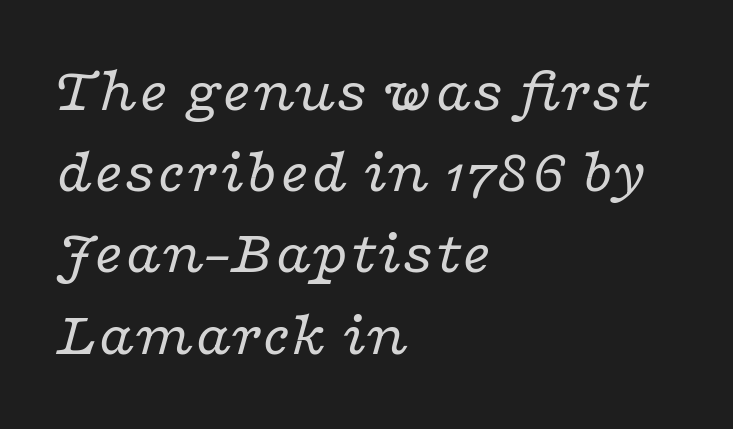
The passage shown is typeset with a serif family. The paragraph has a hard left edge and a soft right edge. Letters have the restrained weight of plain body copy at most. It's the slanting kind of type.
